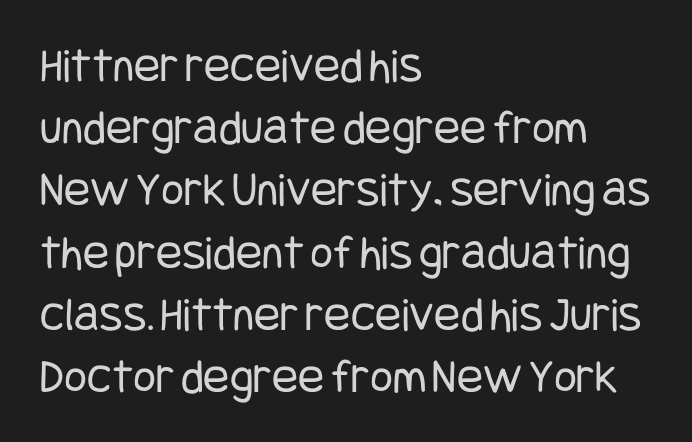
Bare-footed words on every line. When letters stand straight like this, we call the style roman or upright. The designer went with a sans here, leaving each stem footless. Letter spacing: default. Each line starts at the same left margin while the right side varies.
